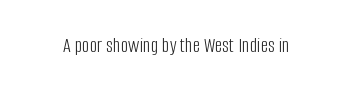
{"italic": "no", "bold": "no", "underline": "no", "letter_spacing": "normal", "letter_spacing_em": 0.0, "glyph_px": 21}
